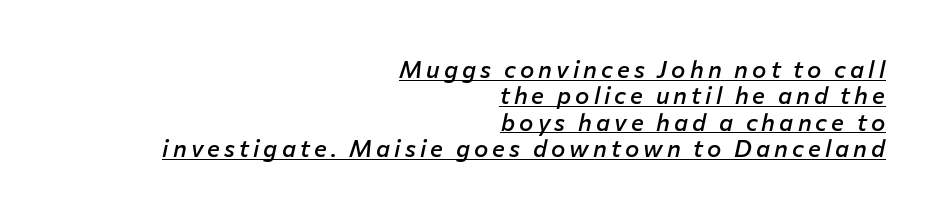
{"italic": "yes", "lean": "right", "slant_degrees": 12, "bold": "semi", "underline": "yes", "align": "right", "line_spacing": "tight", "line_spacing_ratio": 1.1, "glyph_px": 24}
